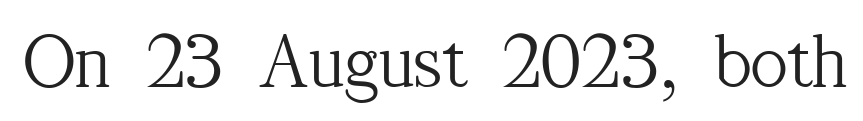
Q: Is the text bold? A: No.
Q: Is the text italic (slanted)? A: No, it is upright.
Q: Is the typeface a serif or a sans-serif typeface? A: Serif.
Q: Is the text underlined? A: No.
Q: Is the spacing between letters normal or unusually wide? A: Normal.
Q: Width (condensed, normal, or wide)? A: Condensed.
Q: Stroke contrast? A: Medium.
Q: x-height? A: Medium.
Q: Monospaced? A: No.
